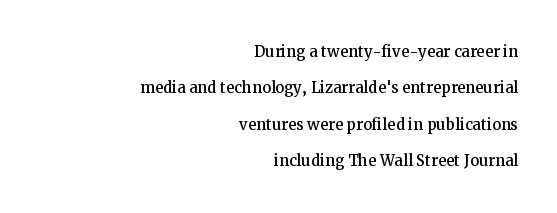
{"italic": "no", "underline": "no", "align": "right", "line_spacing_ratio": 1.82, "letter_spacing": "normal", "letter_spacing_em": 0.0, "glyph_px": 20}
